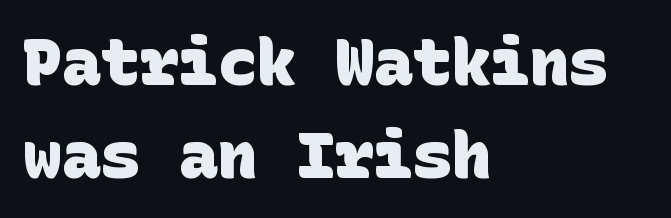
Horizontal alignment here is leftward, the default for most running prose. Beneath every word, the page is bare. Is the type bold? Yes — the strokes are clearly thick and heavy. Reading down the column, the eye jumps a familiar distance to each next line. The gaps between neighbouring characters are ordinary and unremarkable. The passage shown is typeset with a sans-serif family.
